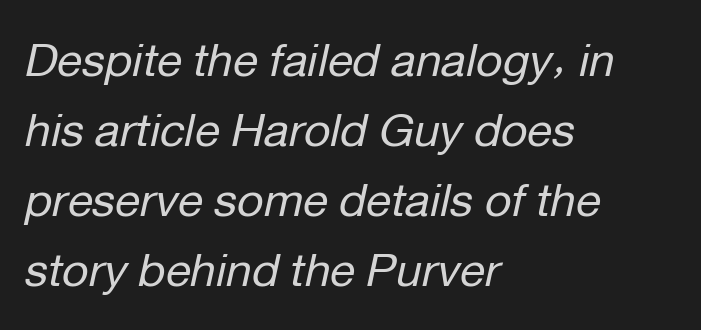
The image shows 46 px regular-weight type, italic (leaning right); set left-aligned, normal line spacing (1.52x), normal letter spacing, not underlined; low stroke contrast and a medium x-height.
